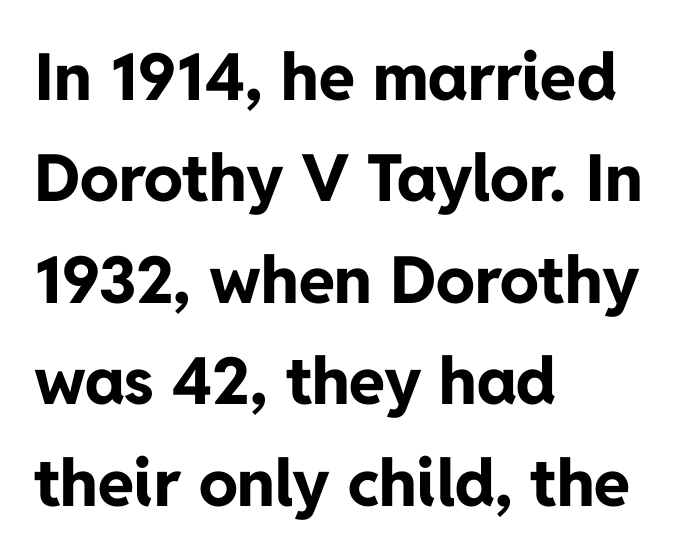
Q: Is the text bold? A: Yes.
Q: Is the text italic (slanted)? A: No, it is upright.
Q: Is the typeface a serif or a sans-serif typeface? A: Sans-serif.
Q: Is the text underlined? A: No.
Q: How is the paragraph aligned? A: Left-aligned.
Q: Is the spacing between letters normal or unusually wide? A: Normal.
Q: Is the spacing between lines tight, normal or loose? A: Normal.
Q: Width (condensed, normal, or wide)? A: Normal.
Q: Stroke contrast? A: Low.
Q: x-height? A: Medium.
Q: Monospaced? A: No.
